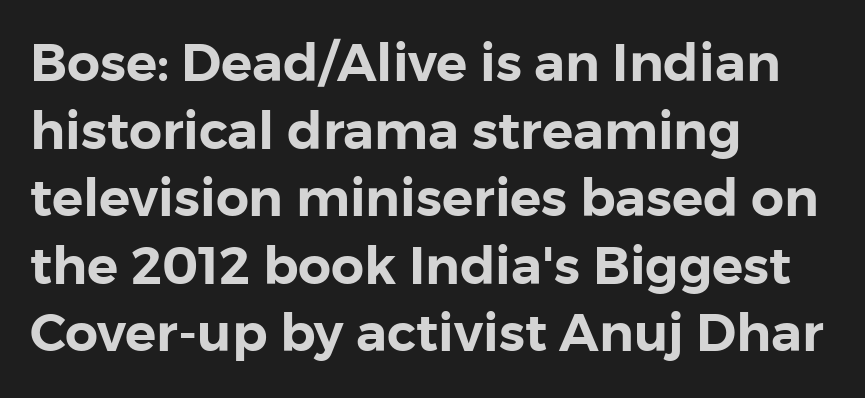
Q: Is the text italic (slanted)? A: No, it is upright.
Q: Is the typeface a serif or a sans-serif typeface? A: Sans-serif.
Q: Is the text underlined? A: No.
Q: How is the paragraph aligned? A: Left-aligned.
Q: Is the spacing between letters normal or unusually wide? A: Normal.
Q: Is the spacing between lines tight, normal or loose? A: Normal.
Q: Width (condensed, normal, or wide)? A: Normal.
Q: Stroke contrast? A: Low.
Q: x-height? A: Medium.
Q: Monospaced? A: No.
